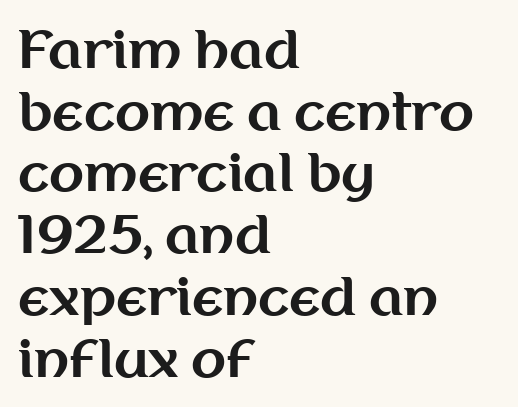
{"serif": "no", "italic": "no", "bold": "yes", "weight": "bold", "width": "normal", "stroke_contrast": "medium", "x_height": "medium", "monospaced": "no", "underline": "no", "align": "left", "line_spacing_ratio": 1.21, "letter_spacing": "normal", "letter_spacing_em": 0.0, "glyph_px": 51}
